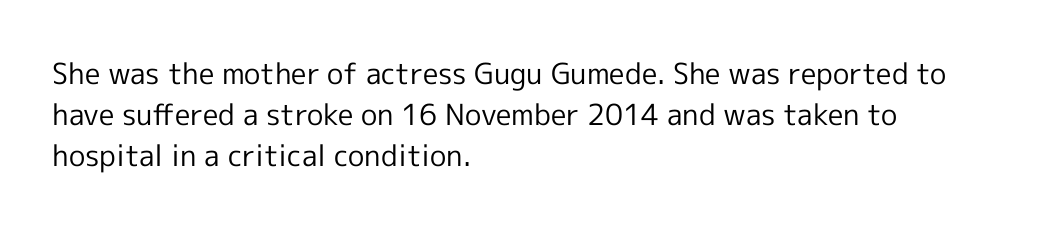
The image shows 29 px regular-weight sans-serif type, upright; set left-aligned, normal line spacing (1.42x), normal letter spacing, not underlined; a medium x-height.
